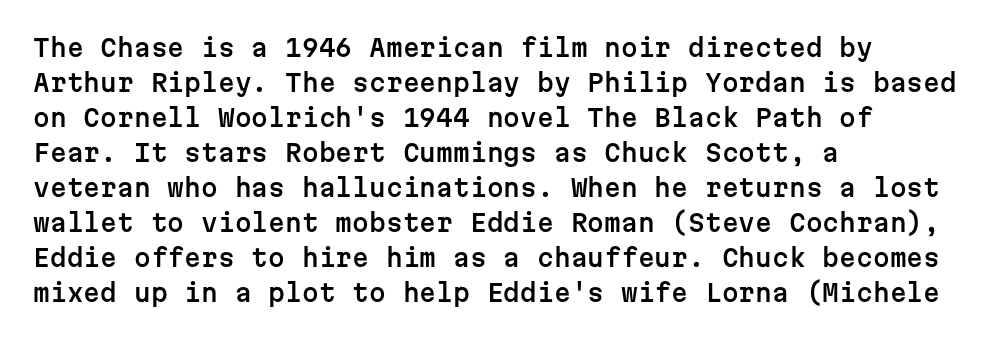
{"italic": "no", "underline": "no", "align": "left", "line_spacing": "normal", "line_spacing_ratio": 1.46, "letter_spacing": "normal", "letter_spacing_em": 0.0, "glyph_px": 24}
